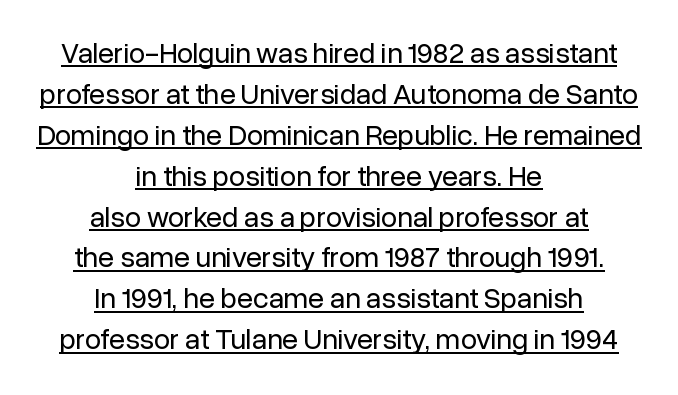
The image shows 29 px regular-weight sans-serif type, upright; set centered, normal line spacing (1.41x), normal letter spacing, underlined; low stroke contrast and a medium x-height.
